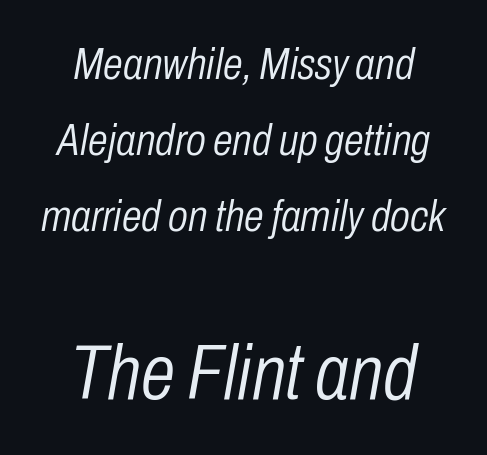
The image shows 78 px light, condensed type, italic (leaning right); set centered, normal line spacing (1.69x), normal letter spacing, not underlined; the second (bottom) block is 1.73x larger; low stroke contrast and a medium x-height.
